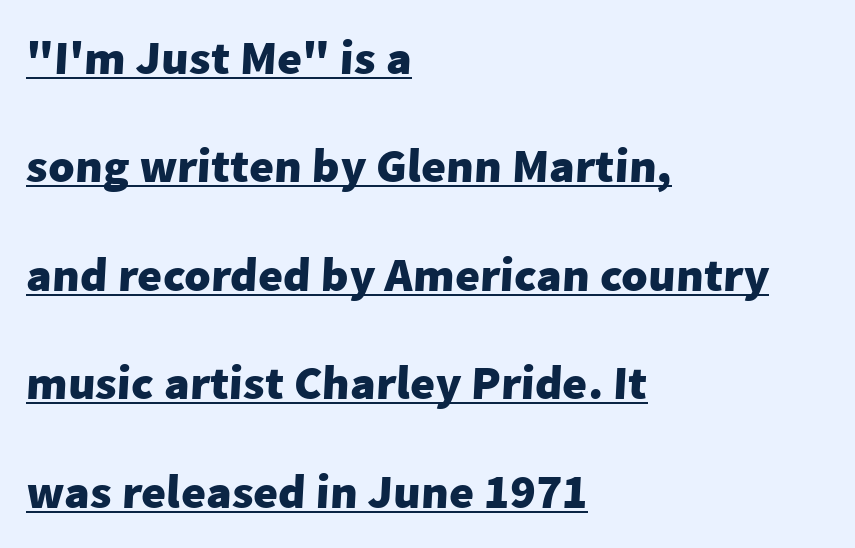
The image shows 48 px heavy sans-serif type; set left-aligned, loose line spacing (2.26x), normal letter spacing, underlined; low stroke contrast and a medium x-height.
